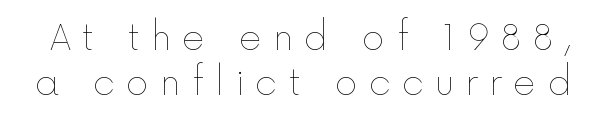
These glyphs show unthickened strokes, regular width or finer. No word sits above an underline. Display-style spreading of the glyphs; the letterfit is very open. The type sits square on the baseline with zero lean. Do the characters align in a grid? No, the font is proportional.
